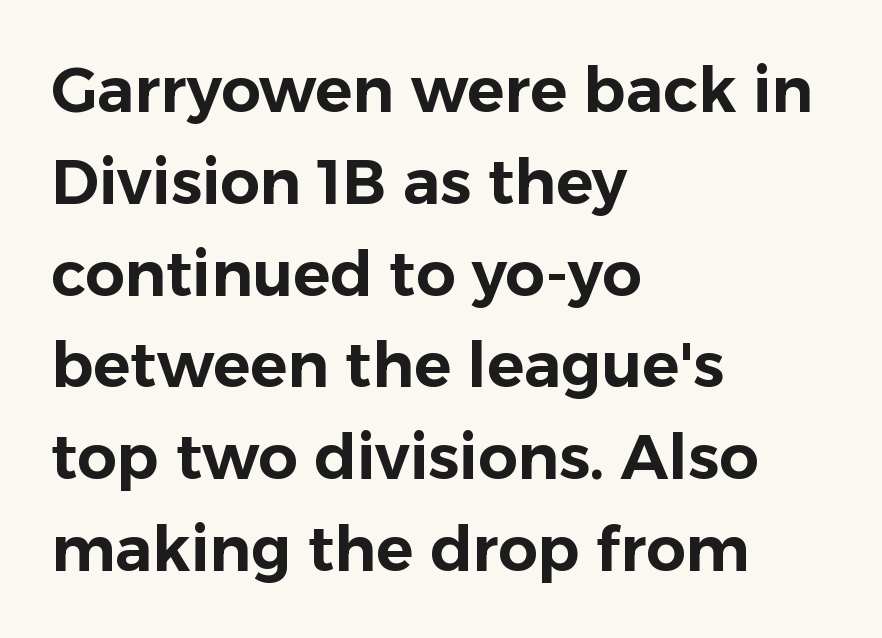
The rendering uses natural spacing where letterforms have individual widths. The gaps between neighbouring characters are ordinary and unremarkable. Classification — sans serif. Decoration check: the copy has no underline.
